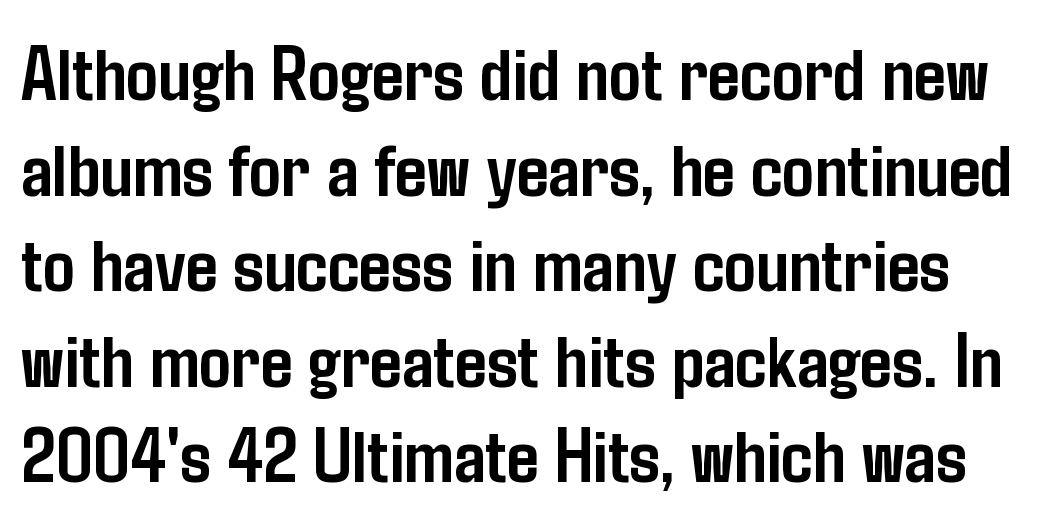
{"serif": "no", "italic": "no", "bold": "yes", "weight": "semibold", "width": "condensed", "stroke_contrast": "low", "x_height": "medium", "monospaced": "no", "underline": "no", "line_spacing_ratio": 1.21, "letter_spacing": "normal", "letter_spacing_em": 0.0, "glyph_px": 79}
